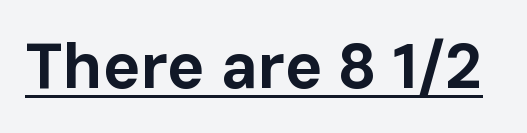
Check the space under the baseline: a stroke is drawn there. Its strokes are broad and dark, the hallmark of bold type. Characters remain perfectly vertical along every line. A typesetter would label this face a sans. You could call the tracking neutral — neither tight nor loose. Is this a fixed-width face? No — the glyphs have proportional, varying widths.
